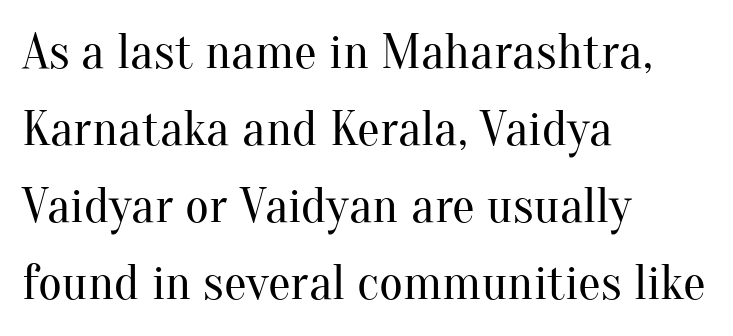
Q: Is the text bold? A: No.
Q: Is the text italic (slanted)? A: No, it is upright.
Q: Is the typeface a serif or a sans-serif typeface? A: Serif.
Q: Is the text underlined? A: No.
Q: How is the paragraph aligned? A: Left-aligned.
Q: Is the spacing between letters normal or unusually wide? A: Normal.
Q: Is the spacing between lines tight, normal or loose? A: Normal.
Q: Width (condensed, normal, or wide)? A: Normal.
Q: Stroke contrast? A: Medium.
Q: x-height? A: Small.
Q: Monospaced? A: No.
